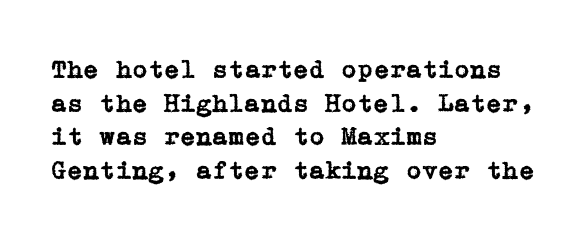
The image shows 26 px text type, upright; set left-aligned, normal line spacing (1.29x), normal letter spacing, not underlined.
